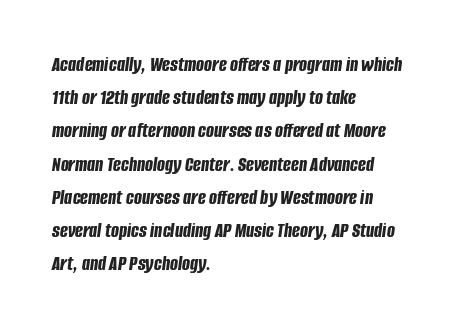
The image shows 21 px bold type, italic (leaning right); set left-aligned, normal line spacing (1.58x), normal letter spacing, not underlined.
